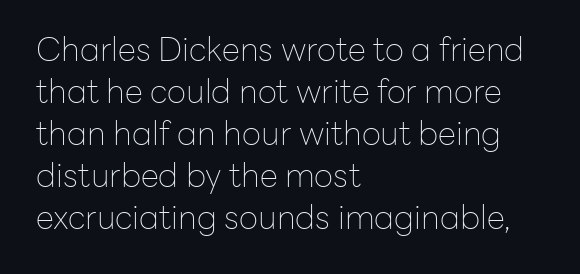
Q: Is the text bold? A: No.
Q: Is the text italic (slanted)? A: No, it is upright.
Q: Is the typeface a serif or a sans-serif typeface? A: Sans-serif.
Q: Is the text underlined? A: No.
Q: How is the paragraph aligned? A: Left-aligned.
Q: Is the spacing between letters normal or unusually wide? A: Normal.
Q: Is the spacing between lines tight, normal or loose? A: Normal.
Q: Width (condensed, normal, or wide)? A: Normal.
Q: Stroke contrast? A: Low.
Q: x-height? A: Medium.
Q: Monospaced? A: No.
